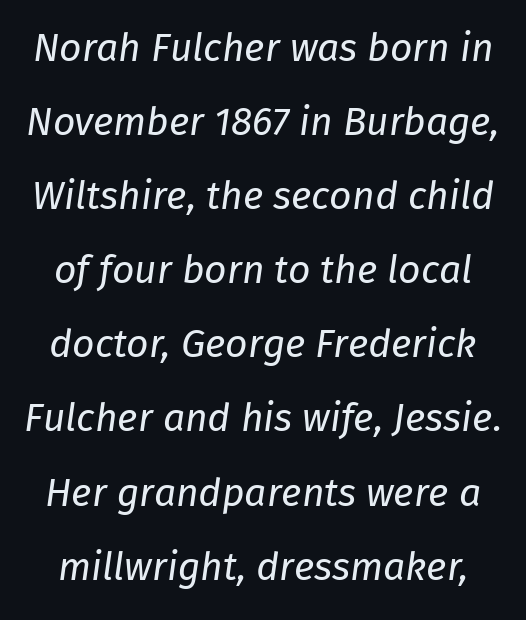
Has an underline been added? It has not. Each new line begins a long way beneath the previous one. Stems here are at most as thick as an everyday book face. Each letter keeps its own natural width here, so spacing adapts to shape. The passage shown leans; its letterforms are oblique.
